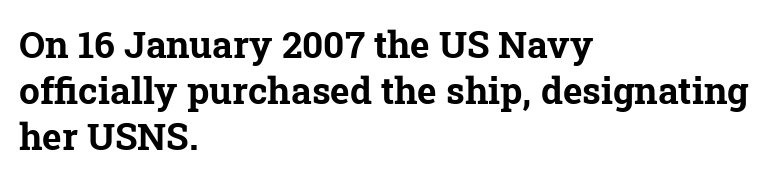
Q: Is the text bold? A: Yes.
Q: Is the typeface a serif or a sans-serif typeface? A: Serif.
Q: Is the text underlined? A: No.
Q: How is the paragraph aligned? A: Left-aligned.
Q: Is the spacing between letters normal or unusually wide? A: Normal.
Q: Is the spacing between lines tight, normal or loose? A: Normal.
Q: Width (condensed, normal, or wide)? A: Normal.
Q: Stroke contrast? A: Low.
Q: x-height? A: Medium.
Q: Monospaced? A: No.
